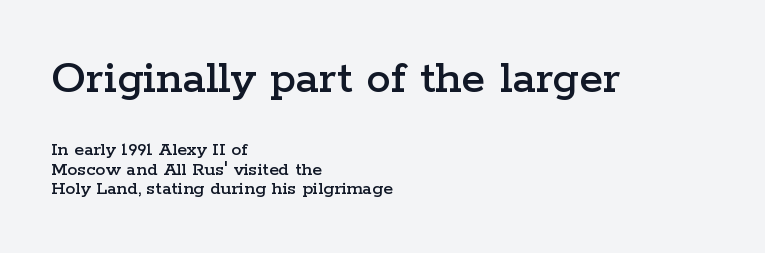
The image shows 49 px wide serif type, upright; set left-aligned, tight line spacing (0.98x), normal letter spacing, not underlined; the first (top) block is 2.45x larger; low stroke contrast and a medium x-height.
